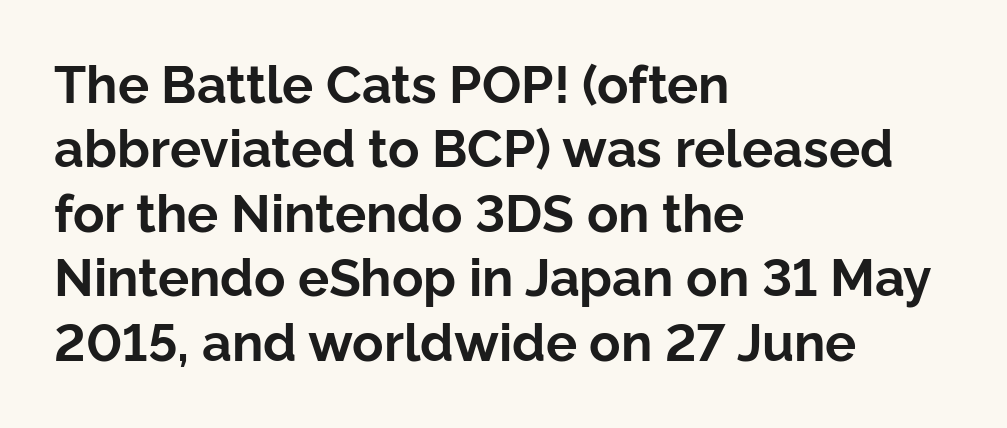
{"serif": "no", "italic": "no", "bold": "yes", "weight": "bold", "width": "normal", "stroke_contrast": "low", "x_height": "medium", "monospaced": "no", "underline": "no", "align": "left", "line_spacing_ratio": 1.24, "letter_spacing": "normal", "letter_spacing_em": 0.0, "glyph_px": 52}
